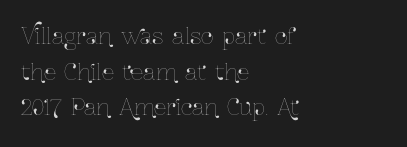
The tracking reads as untouched default to a designer's eye. Each line starts at the same left margin while the right side varies. The leading is moderate, giving the passage an even texture. This is the regular roman posture of the typeface.
